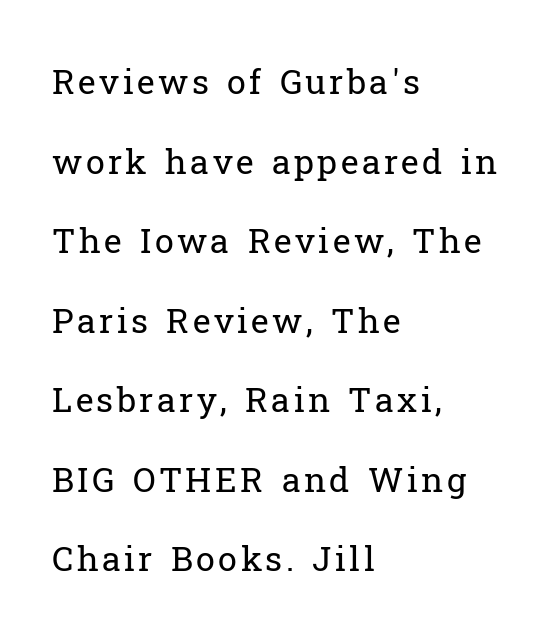
{"serif": "yes", "italic": "no", "bold": "no", "weight": "regular", "width": "normal", "stroke_contrast": "low", "x_height": "medium", "monospaced": "no", "underline": "no", "align": "left", "line_spacing": "loose", "line_spacing_ratio": 2.34, "glyph_px": 34}
